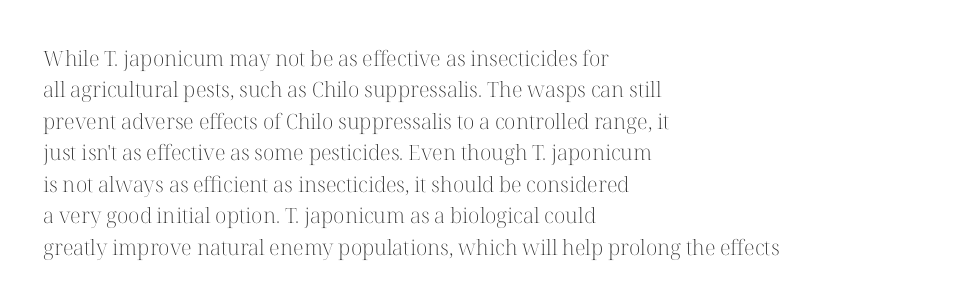
{"italic": "no", "bold": "no", "underline": "no", "align": "left", "line_spacing": "normal", "line_spacing_ratio": 1.5, "letter_spacing": "normal", "letter_spacing_em": 0.0, "glyph_px": 21}
